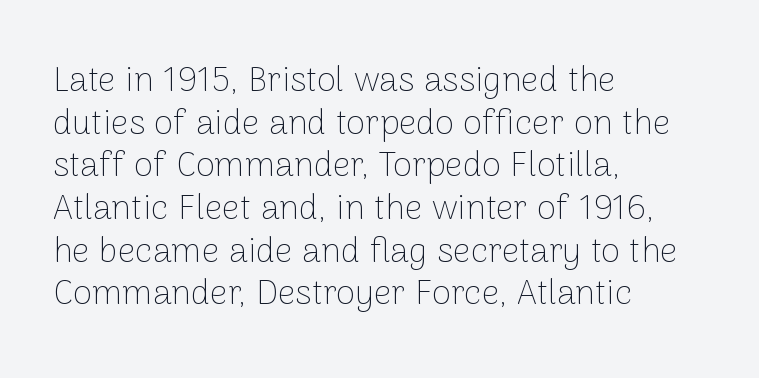
The font sits on the lighter half of the weight spectrum, regular included. Looks like regular typesetting: each glyph gets only the width it needs. The rendering shows plain stroke endings on the letterforms — a sans-serif design. Any mark beneath the type? The region is blank.
